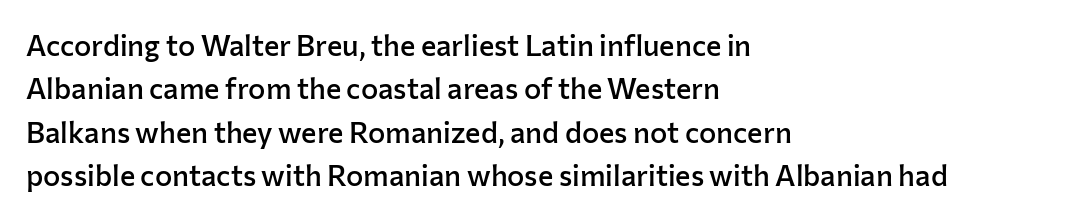
The gaps between neighbouring characters are ordinary and unremarkable. Horizontal alignment here is leftward, the default for most running prose. Serifs: no, the terminals of the letterforms are clean. The axis of the letterforms is exactly vertical. These lines sit exactly where default settings would place them.
